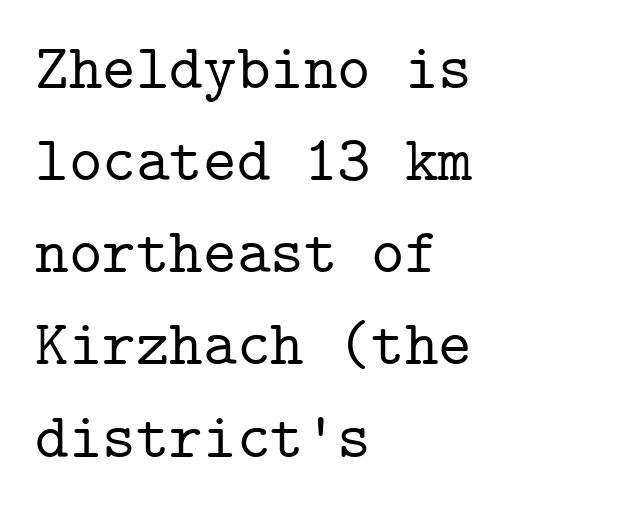
{"serif": "yes", "italic": "no", "width": "normal", "stroke_contrast": "low", "x_height": "medium", "monospaced": "yes", "underline": "no", "align": "left", "line_spacing": "normal", "line_spacing_ratio": 1.44, "letter_spacing": "normal", "letter_spacing_em": 0.0, "glyph_px": 64}
